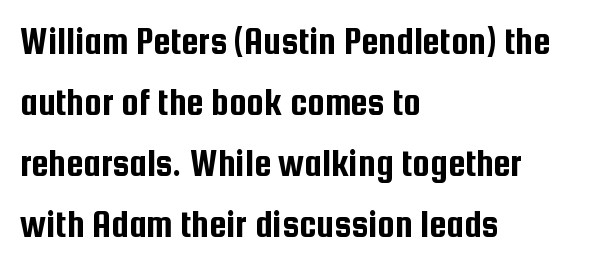
{"serif": "no", "italic": "no", "width": "condensed", "stroke_contrast": "low", "x_height": "medium", "monospaced": "no", "underline": "no", "align": "left", "line_spacing": "normal", "line_spacing_ratio": 1.56, "letter_spacing": "normal", "letter_spacing_em": 0.0, "glyph_px": 39}
